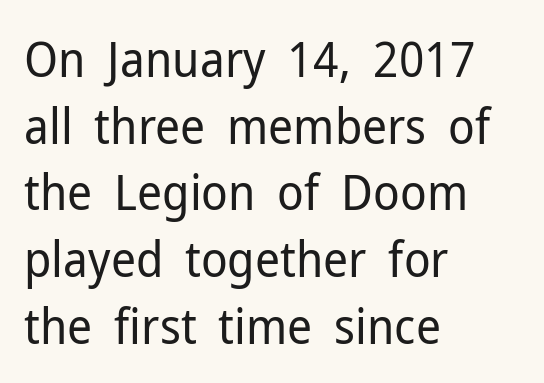
The image shows 49 px regular-weight sans-serif type, upright; set left-aligned, normal line spacing (1.36x), normal letter spacing, not underlined; low stroke contrast and a medium x-height.
